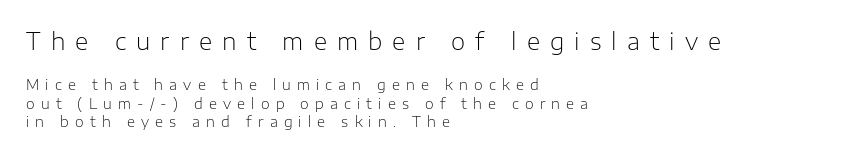
{"italic": "no", "bold": "no", "underline": "no", "align": "left", "line_spacing": "normal", "line_spacing_ratio": 1.33, "letter_spacing": "wide", "letter_spacing_em": 0.44, "larger_block": "first", "size_ratio": 1.64, "glyph_px": 23}
